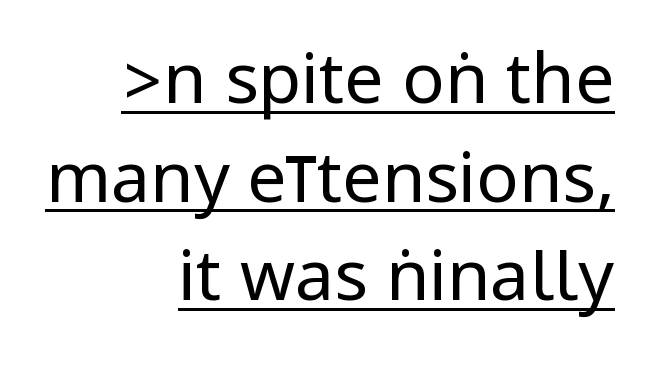
Q: Is the text bold? A: No.
Q: Is the text italic (slanted)? A: No, it is upright.
Q: Is the typeface a serif or a sans-serif typeface? A: Sans-serif.
Q: Is the text underlined? A: Yes.
Q: How is the paragraph aligned? A: Right-aligned.
Q: Is the spacing between letters normal or unusually wide? A: Normal.
Q: Is the spacing between lines tight, normal or loose? A: Normal.
Q: Width (condensed, normal, or wide)? A: Condensed.
Q: Stroke contrast? A: Low.
